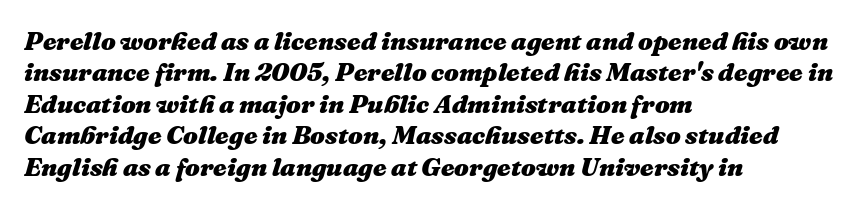
Horizontally, the lines are justified to the leading edge only. Only glyphs here, with clear space below each row. A full-strength bold gives these letters their thick strokes. Letter spacing: default. The text carries the slant typical of an italic or oblique font.
